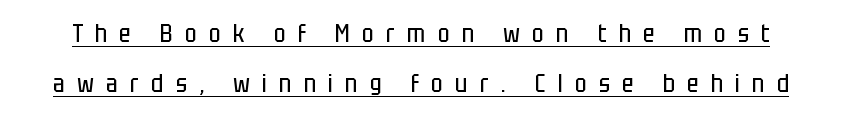
This rendering widens character spacing well past its baseline value. Is there an underline? Yes — a line sits under the letters. Counters stay open thanks to moderate or lighter strokes. The typography opts for an upright posture over an oblique one.
